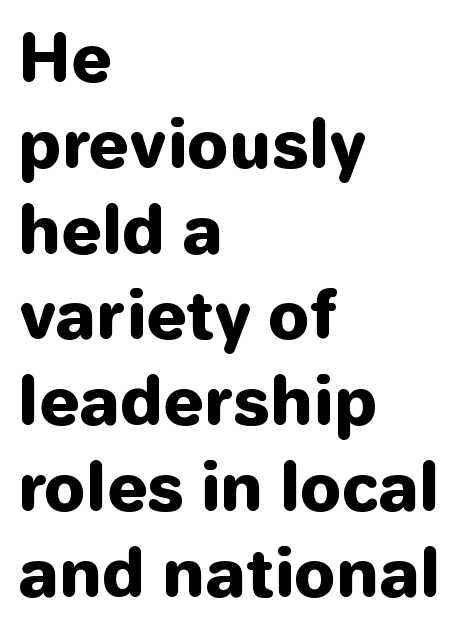
The lines in this sample share a left origin and differ only in where they stop. Glance below the letters and you will spot only blank space. Posture: vertical. Heavy-handed strokes throughout: this text is bold.
